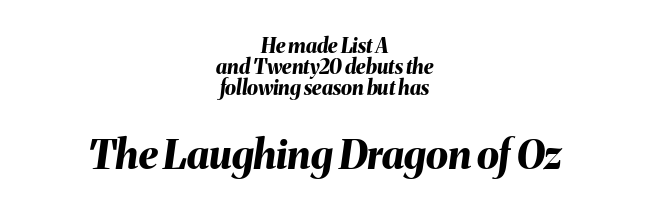
Q: Is the text bold? A: Yes.
Q: Is the text italic (slanted)? A: Yes, it leans right by about 8 degrees.
Q: Is the text underlined? A: No.
Q: How is the paragraph aligned? A: Centered.
Q: Is the spacing between letters normal or unusually wide? A: Normal.
Q: Is the spacing between lines tight, normal or loose? A: Tight.
Q: Which block of text is set in a larger size, the first (top) or the second (bottom)? A: The second (bottom) one.
Q: Width (condensed, normal, or wide)? A: Normal.
Q: Stroke contrast? A: Medium.
Q: x-height? A: Medium.
Q: Monospaced? A: No.
